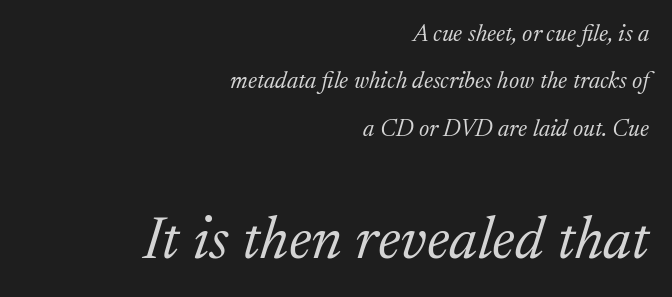
The image shows 60 px light serif type, italic (leaning right); set right-aligned, loose line spacing (1.97x), normal letter spacing, not underlined; the second (bottom) block is 2.5x larger; low stroke contrast and a medium x-height.
